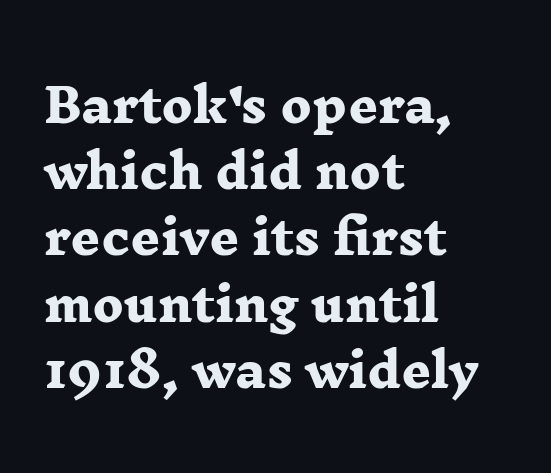
The image shows 46 px heavy, wide serif type; set left-aligned, normal line spacing (1.44x), normal letter spacing, not underlined; low stroke contrast and a medium x-height.
